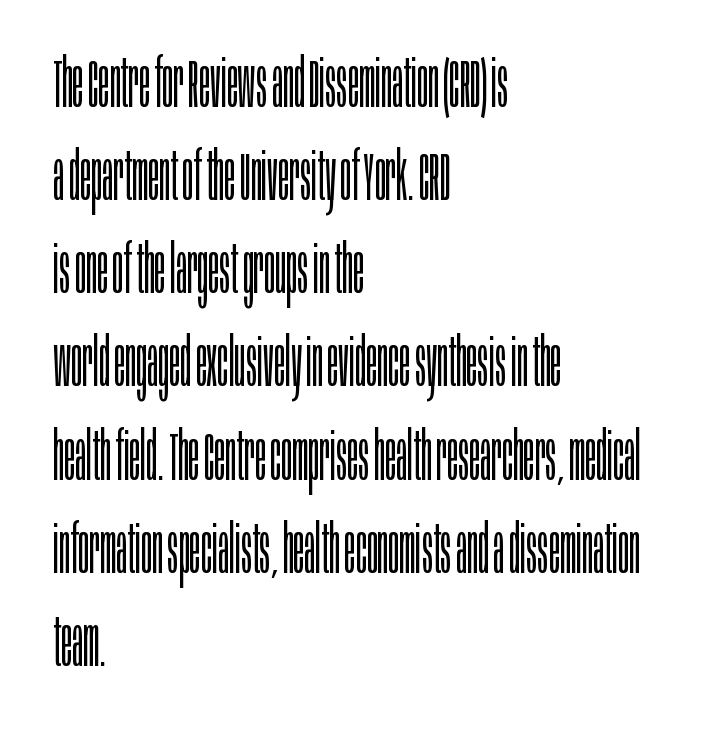
Is the stroke heavy? The answer is a plain regular-or-lighter. Words appear dense and cohesive because spacing is normal. Any mark beneath the type? The region is blank. A typesetter would mark this as roman, not italic.
